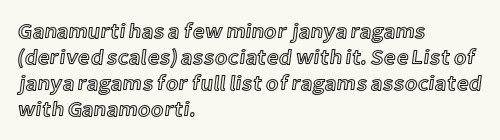
Q: Is the text italic (slanted)? A: Yes.
Q: Is the text underlined? A: No.
Q: How is the paragraph aligned? A: Left-aligned.
Q: Is the spacing between letters normal or unusually wide? A: Normal.
